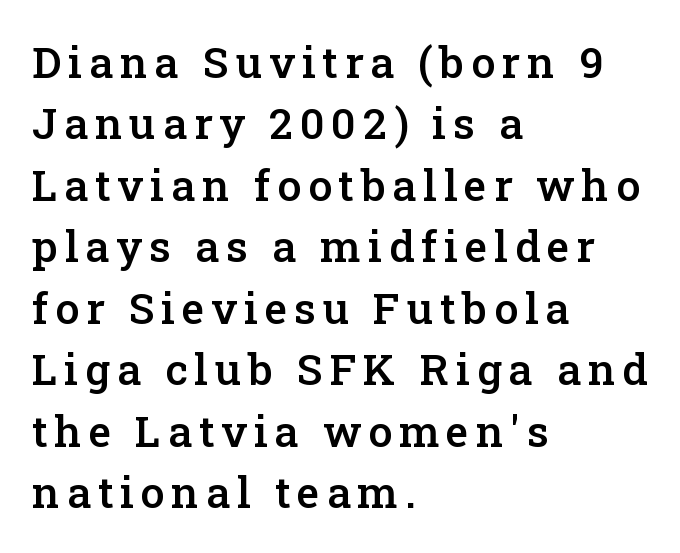
A fair bit of extra ink — the face is semibold, not bold. Underline: absent. A normal amount of white space separates one row of letters from the next. Each letter keeps its own natural width here, so spacing adapts to shape. Every character sits straight up, as roman type does. This sample is left-justified, so line endings fall wherever the words run out.
